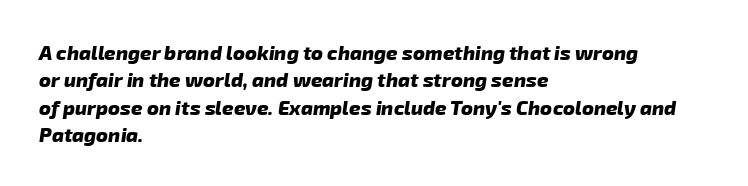
Words appear dense and cohesive because spacing is normal. Teacher's note: observe the even left margin — that is flush-left alignment. Regarding leading, the lines here are spaced in the standard way. No word sits above an underline. Plenty of ink on the page — the face is bold.
